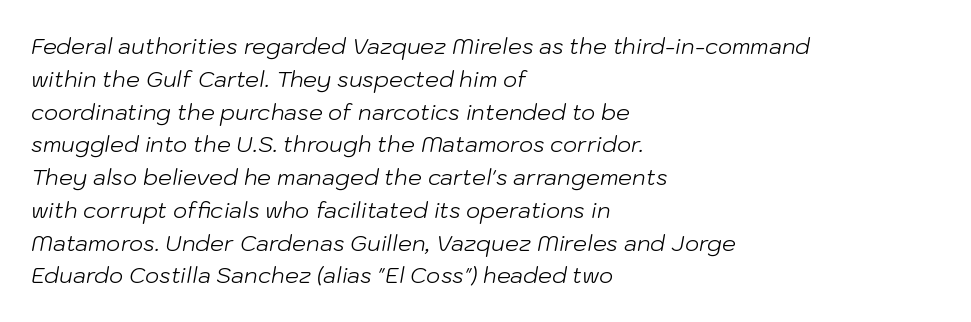
Q: Is the text bold? A: No.
Q: Is the text italic (slanted)? A: Yes, it leans right by about 10 degrees.
Q: Is the text underlined? A: No.
Q: How is the paragraph aligned? A: Left-aligned.
Q: Is the spacing between letters normal or unusually wide? A: Normal.
Q: Is the spacing between lines tight, normal or loose? A: Normal.
